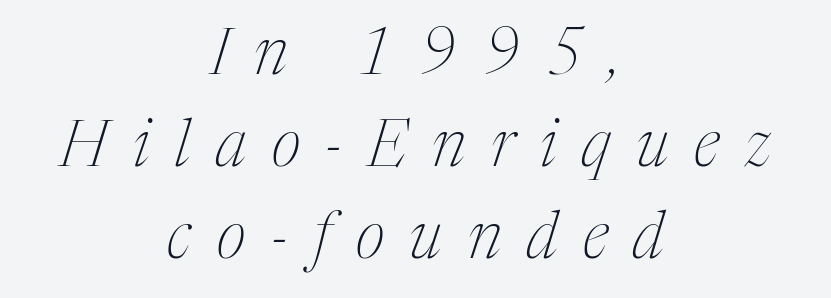
The paragraph has two soft edges and a firm central axis. Honestly, the row spacing looks completely unremarkable. The font sits on the lighter half of the weight spectrum, regular included. Plain, unruled lines of type. Observe the lean: these are italic letterforms. Do the characters align in a grid? No, the font is proportional.
